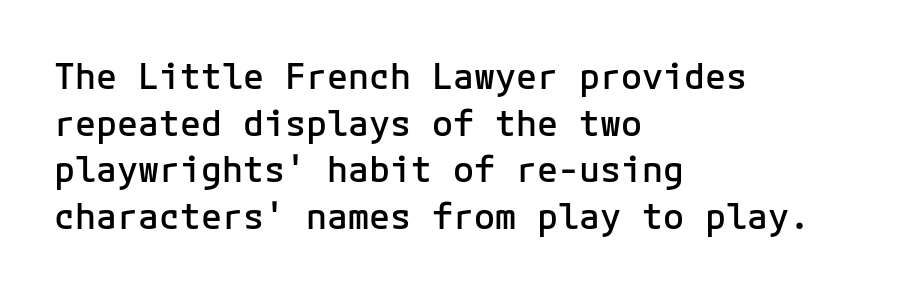
Each word holds together tightly as a unit, with standard inter-letter gaps. The foot of each line stays bare and open. The ragged edge is on the right, which tells us the setting is flush left. The passage shown stacks its lines at a standard gap. Stems and bowls a touch heavier than normal — semibold. Posture: straight, roman, zero tilt.
